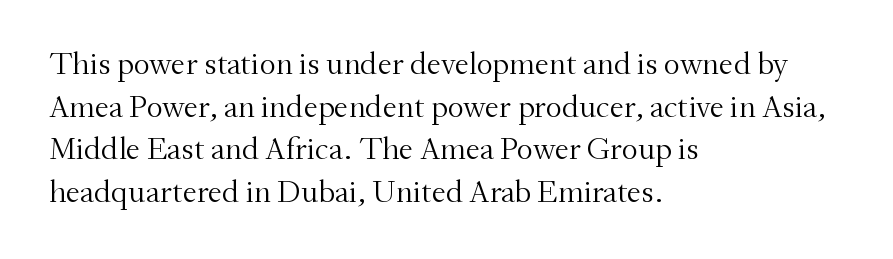
Leading: standard. The typography opts for an upright posture over an oblique one. The space directly below the letters is spotless. The letterforms sit at book weight or below. You could not count columns in this text — the font is proportionally spaced.
